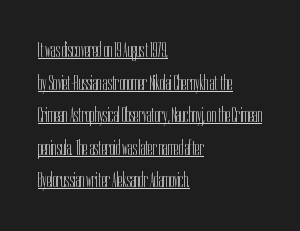
{"italic": "no", "bold": "no", "underline": "yes", "align": "left", "line_spacing": "normal", "line_spacing_ratio": 1.48, "letter_spacing": "normal", "letter_spacing_em": 0.0, "glyph_px": 22}
